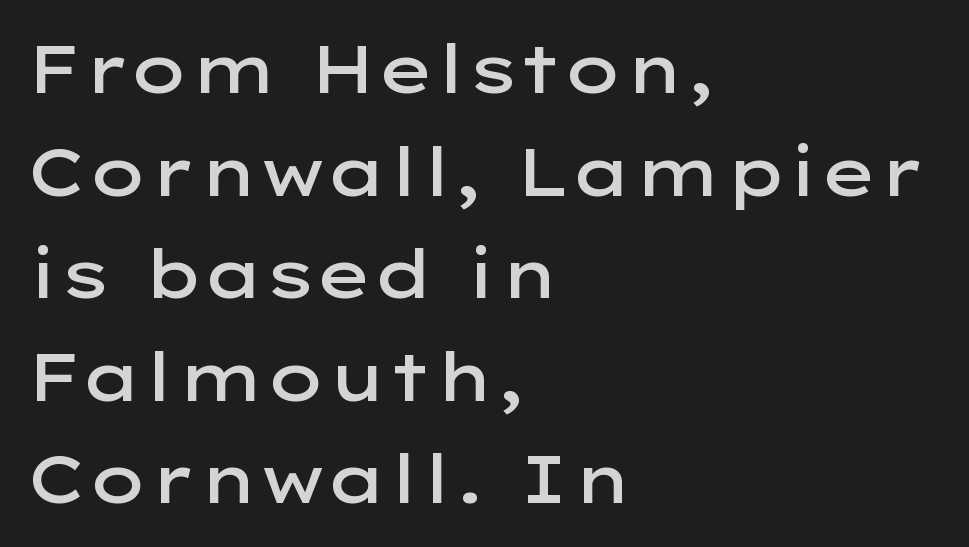
{"serif": "no", "italic": "no", "bold": "semi", "weight": "semibold", "width": "wide", "stroke_contrast": "low", "x_height": "medium", "monospaced": "no", "underline": "no", "align": "left", "line_spacing": "normal", "line_spacing_ratio": 1.53, "letter_spacing": "normal", "letter_spacing_em": 0.0, "glyph_px": 67}
